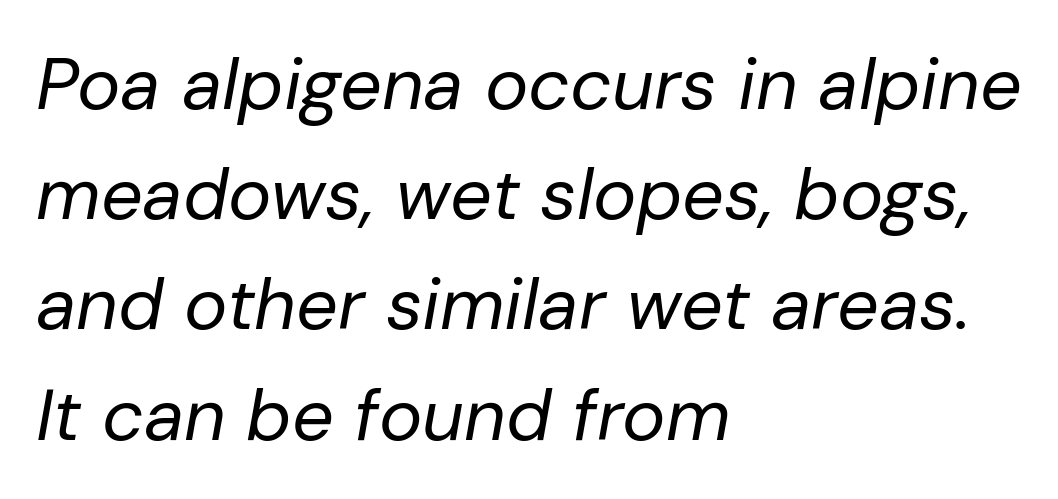
The image shows 73 px regular-weight type, italic (leaning right); set left-aligned, normal line spacing (1.51x), normal letter spacing, not underlined; low stroke contrast and a medium x-height.
